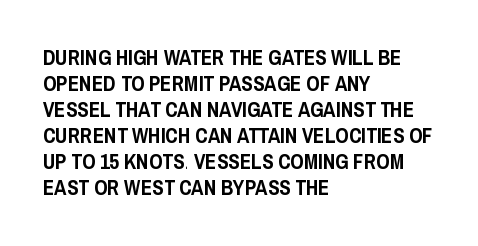
Q: Is the text italic (slanted)? A: No, it is upright.
Q: Is the text underlined? A: No.
Q: How is the paragraph aligned? A: Left-aligned.
Q: Is the spacing between letters normal or unusually wide? A: Normal.
